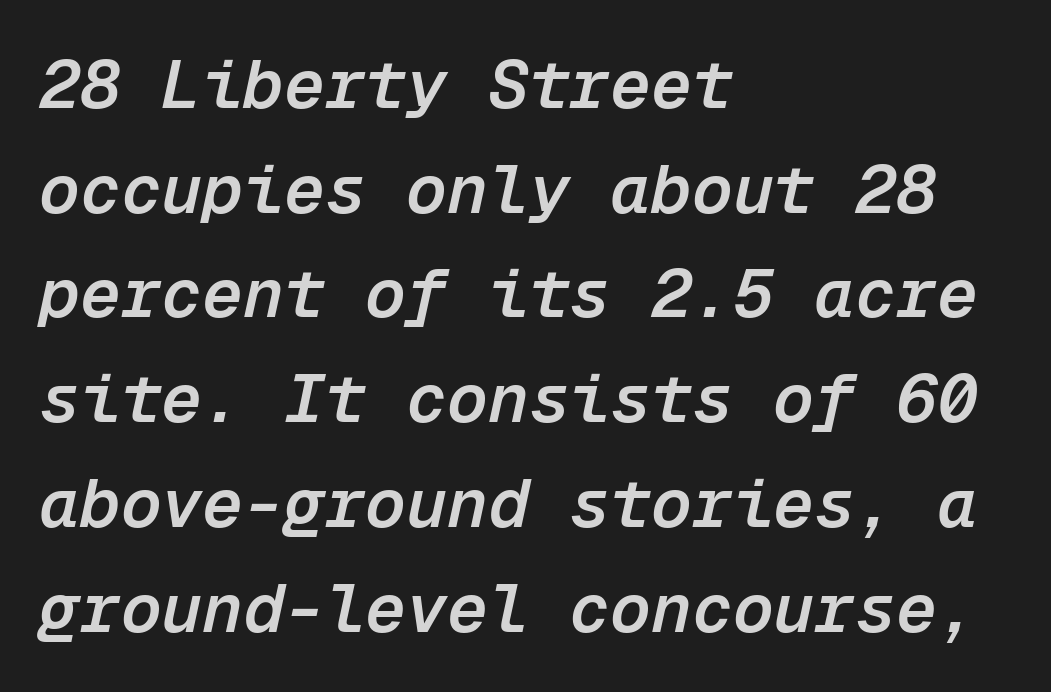
Which margin do the lines hug? The left one — the right edge is uneven. Looks like terminal output: every glyph gets an equal slot. Is the type bold? Partly — it's a semibold, heavier than regular but not fully bold. The horizontal fit of the characters is conventional and even. One glance says typical: line gaps are just what's usual.
